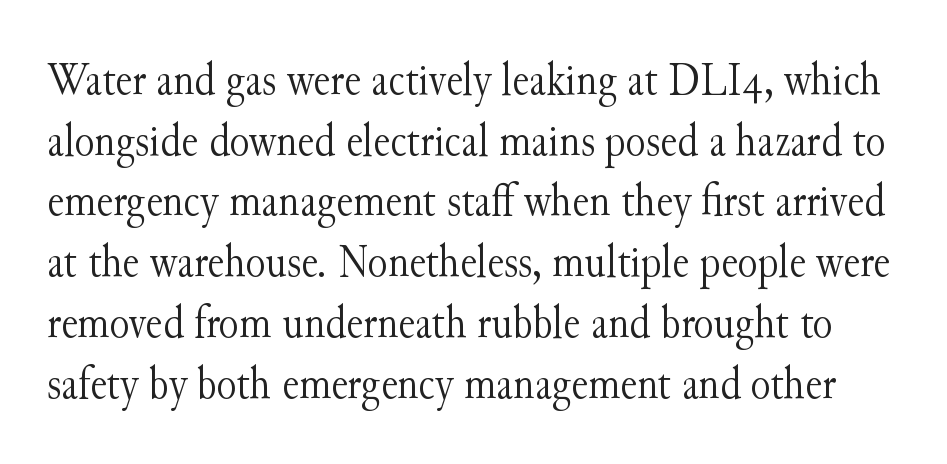
Q: Is the text bold? A: No.
Q: Is the text italic (slanted)? A: No, it is upright.
Q: Is the typeface a serif or a sans-serif typeface? A: Serif.
Q: Is the text underlined? A: No.
Q: Is the spacing between letters normal or unusually wide? A: Normal.
Q: Is the spacing between lines tight, normal or loose? A: Normal.
Q: Width (condensed, normal, or wide)? A: Normal.
Q: Stroke contrast? A: Medium.
Q: x-height? A: Small.
Q: Monospaced? A: No.
